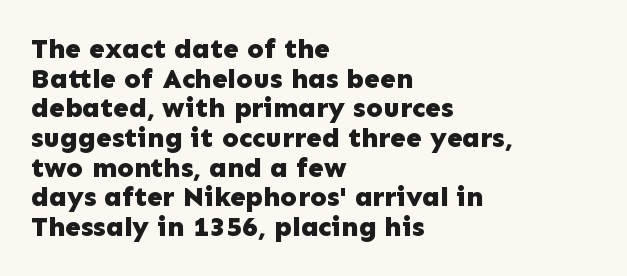
Caption: standard tracking, unaltered. Students, observe: this is what under-led, compact text looks like. Bold? Absolutely — the strokes are thick and heavy. Note the varied advance widths — an 'i' is clearly narrower than an 'm'. The text block is weighted toward the left margin, trailing off unevenly rightward.
